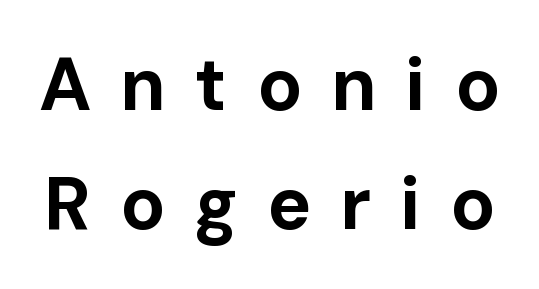
The image shows 74 px bold sans-serif type, upright; set normal line spacing (1.61x), unusually wide letter spacing (+0.39 em), not underlined; low stroke contrast and a medium x-height.
